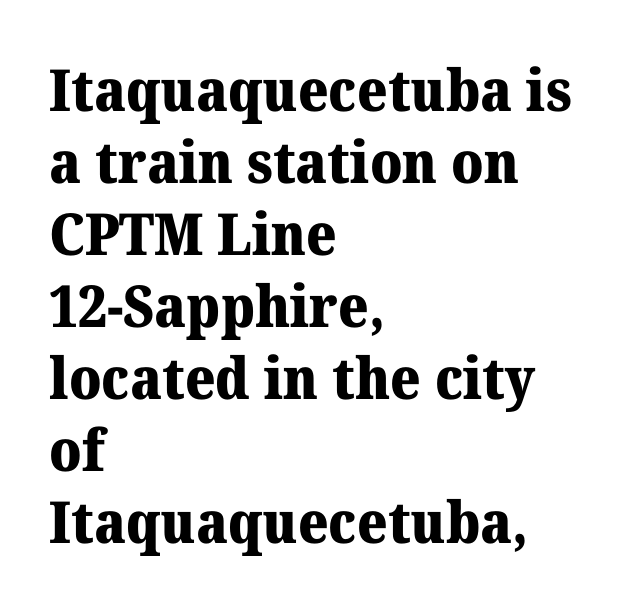
Q: Is the text bold? A: Yes.
Q: Is the text italic (slanted)? A: No, it is upright.
Q: Is the typeface a serif or a sans-serif typeface? A: Serif.
Q: Is the text underlined? A: No.
Q: How is the paragraph aligned? A: Left-aligned.
Q: Is the spacing between letters normal or unusually wide? A: Normal.
Q: Width (condensed, normal, or wide)? A: Normal.
Q: Stroke contrast? A: Medium.
Q: x-height? A: Medium.
Q: Monospaced? A: No.
